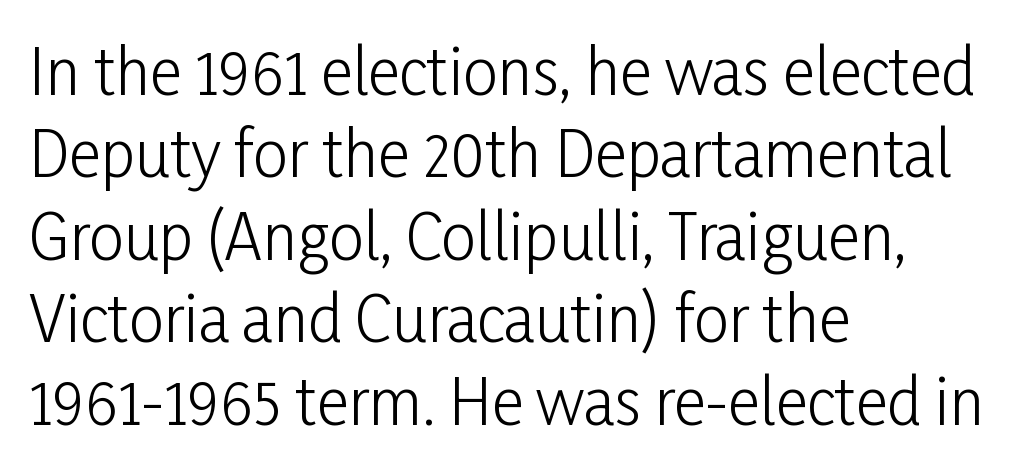
{"serif": "no", "italic": "no", "bold": "no", "weight": "light", "width": "condensed", "stroke_contrast": "low", "x_height": "medium", "monospaced": "no", "underline": "no", "align": "left", "line_spacing": "normal", "line_spacing_ratio": 1.33, "letter_spacing": "normal", "letter_spacing_em": 0.0, "glyph_px": 62}
